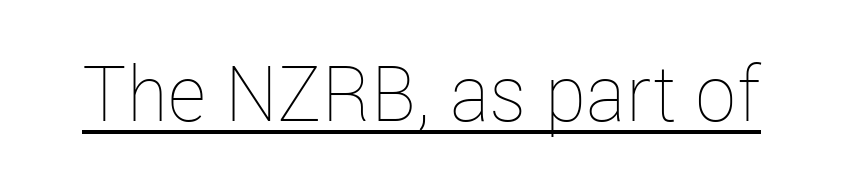
The rendered words wear a rule along their underside. Inter-character spacing is left at the font's built-in metrics. You could not count columns in this text — the font is proportionally spaced. The face looks like a standard text weight, possibly lighter.
